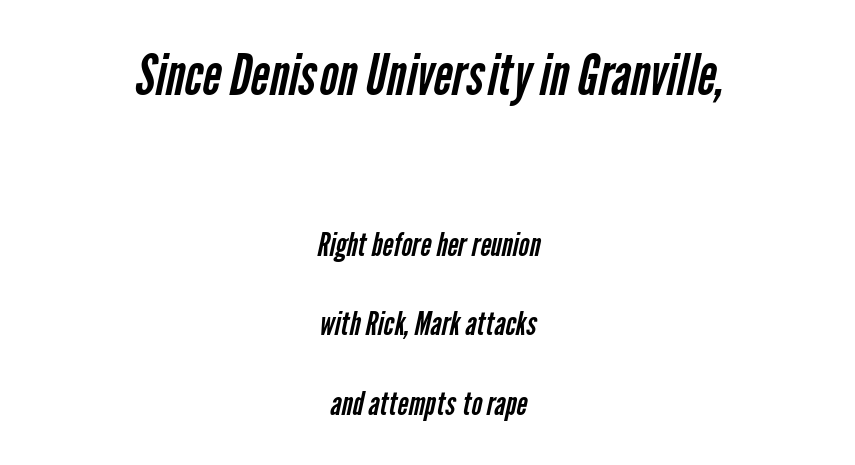
{"serif": "no", "bold": "no", "weight": "regular", "width": "condensed", "stroke_contrast": "low", "x_height": "medium", "monospaced": "no", "underline": "no", "align": "center", "line_spacing": "loose", "line_spacing_ratio": 2.42, "letter_spacing": "normal", "letter_spacing_em": 0.0, "larger_block": "first", "size_ratio": 1.73, "glyph_px": 57}
